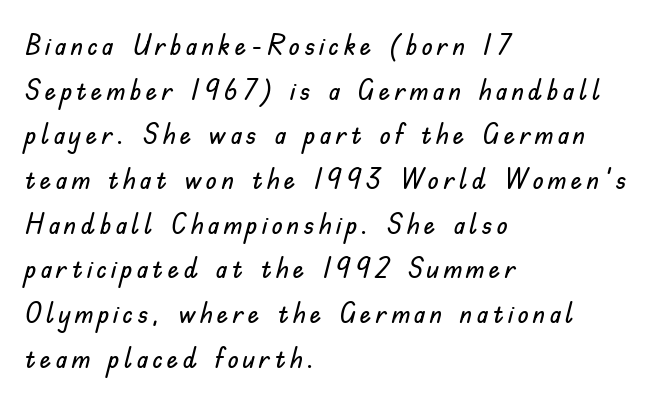
These lines are rendered in a variable-pitch font. Examine the stroke ends and you'll find no serifs. The words here are not underlined.
